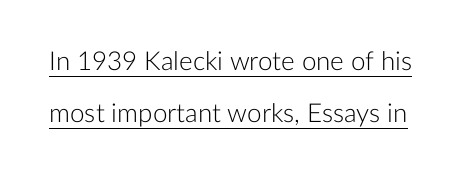
Q: Is the text bold? A: No.
Q: Is the text italic (slanted)? A: No, it is upright.
Q: Is the text underlined? A: Yes.
Q: Is the spacing between letters normal or unusually wide? A: Normal.
Q: Is the spacing between lines tight, normal or loose? A: Loose.
